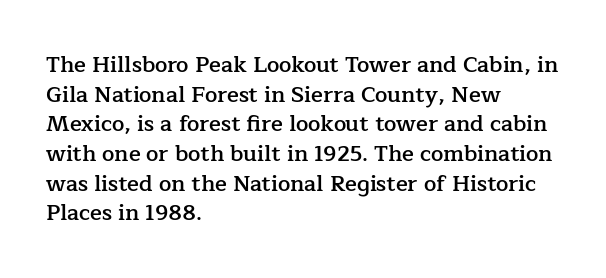
{"italic": "no", "bold": "semi", "underline": "no", "align": "left", "line_spacing": "normal", "line_spacing_ratio": 1.35, "letter_spacing": "normal", "letter_spacing_em": 0.0, "glyph_px": 22}
